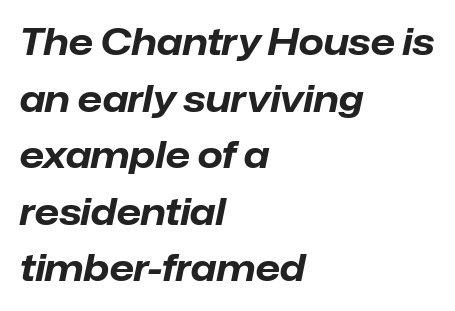
{"italic": "yes", "lean": "right", "slant_degrees": 12, "bold": "yes", "weight": "bold", "width": "normal", "stroke_contrast": "low", "x_height": "medium", "monospaced": "no", "underline": "no", "align": "left", "line_spacing": "normal", "line_spacing_ratio": 1.57, "letter_spacing": "normal", "letter_spacing_em": 0.0, "glyph_px": 36}
